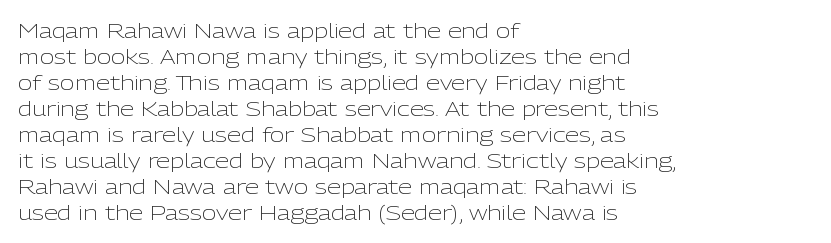
Where is the straight margin? On the left. This sample keeps an unexceptional amount of space between lines. The typesetting does not lean heavy: it is not bold. The gaps between neighbouring characters are ordinary and unremarkable. A clean baseline with only descenders dipping below it.
